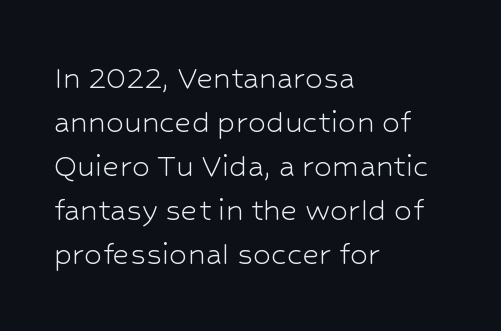
Q: Is the text bold? A: No.
Q: Is the text italic (slanted)? A: No, it is upright.
Q: Is the typeface a serif or a sans-serif typeface? A: Sans-serif.
Q: Is the text underlined? A: No.
Q: How is the paragraph aligned? A: Left-aligned.
Q: Is the spacing between letters normal or unusually wide? A: Normal.
Q: Width (condensed, normal, or wide)? A: Normal.
Q: Stroke contrast? A: Low.
Q: x-height? A: Medium.
Q: Monospaced? A: No.
